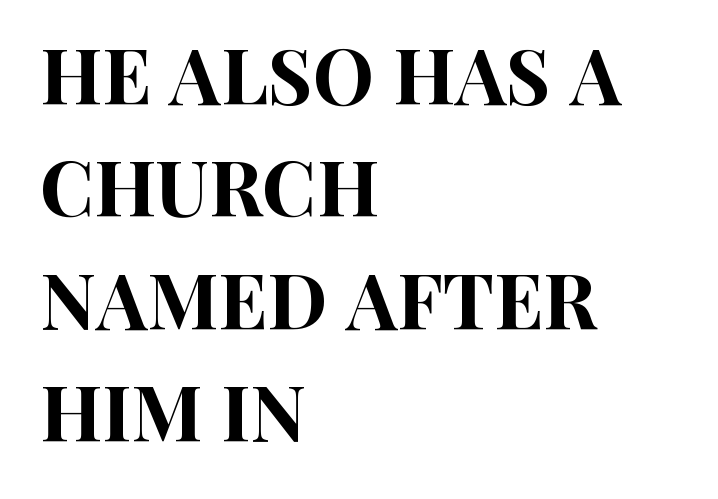
Q: Is the text italic (slanted)? A: No, it is upright.
Q: Is the typeface a serif or a sans-serif typeface? A: Sans-serif.
Q: Is the text underlined? A: No.
Q: How is the paragraph aligned? A: Left-aligned.
Q: Is the spacing between letters normal or unusually wide? A: Normal.
Q: Is the spacing between lines tight, normal or loose? A: Normal.
Q: Width (condensed, normal, or wide)? A: Condensed.
Q: Stroke contrast? A: High.
Q: x-height? A: Large.
Q: Monospaced? A: No.
